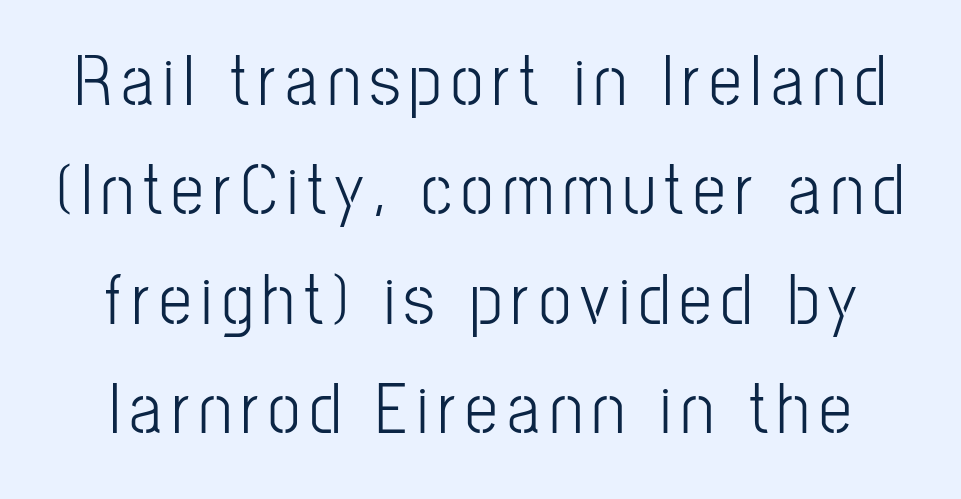
The image shows 73 px light, condensed sans-serif type, upright; set centered, normal line spacing (1.5x), not underlined; low stroke contrast and a medium x-height.
